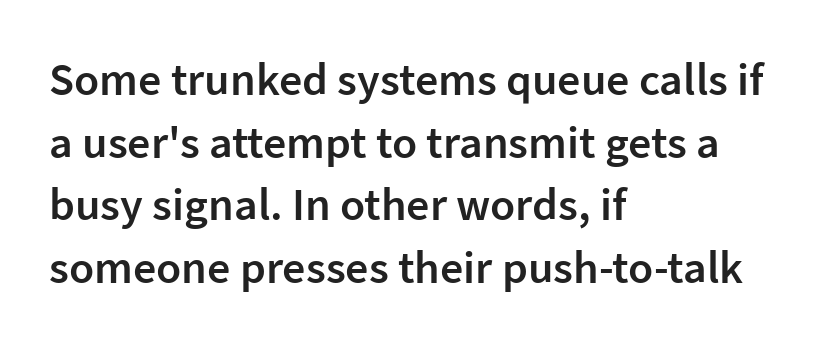
Q: Is the text bold? A: Semi-bold.
Q: Is the text italic (slanted)? A: No, it is upright.
Q: Is the typeface a serif or a sans-serif typeface? A: Sans-serif.
Q: Is the text underlined? A: No.
Q: How is the paragraph aligned? A: Left-aligned.
Q: Is the spacing between letters normal or unusually wide? A: Normal.
Q: Is the spacing between lines tight, normal or loose? A: Normal.
Q: Width (condensed, normal, or wide)? A: Normal.
Q: Stroke contrast? A: Low.
Q: x-height? A: Medium.
Q: Monospaced? A: No.
